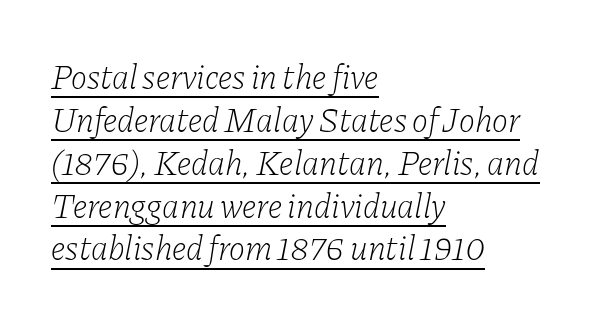
{"serif": "yes", "italic": "yes", "lean": "right", "slant_degrees": 11, "bold": "no", "weight": "light", "width": "normal", "stroke_contrast": "low", "x_height": "medium", "monospaced": "no", "underline": "yes", "align": "left", "line_spacing": "normal", "line_spacing_ratio": 1.26, "letter_spacing": "normal", "letter_spacing_em": 0.0, "glyph_px": 34}
